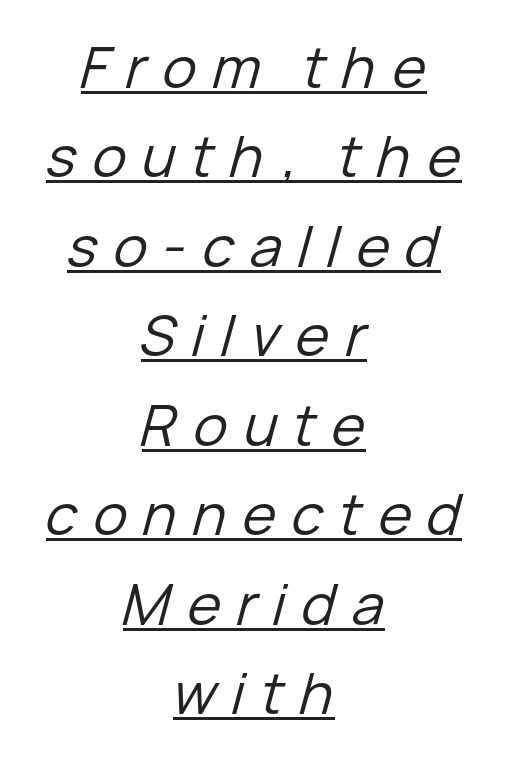
Q: Is the text bold? A: No.
Q: Is the text italic (slanted)? A: Yes, it leans right by about 15 degrees.
Q: Is the text underlined? A: Yes.
Q: How is the paragraph aligned? A: Centered.
Q: Is the spacing between letters normal or unusually wide? A: Unusually wide.
Q: Is the spacing between lines tight, normal or loose? A: Normal.
Q: Width (condensed, normal, or wide)? A: Normal.
Q: Stroke contrast? A: Low.
Q: x-height? A: Medium.
Q: Monospaced? A: No.
